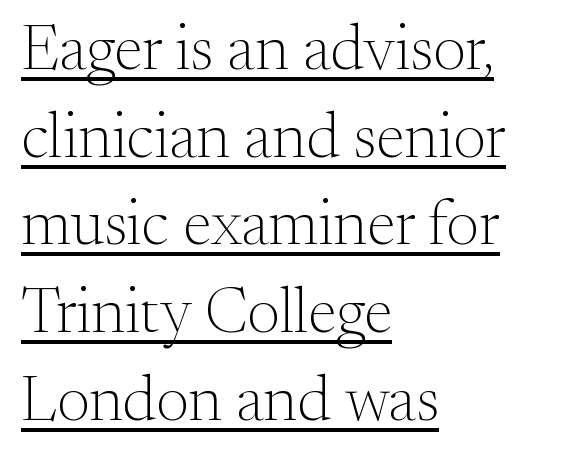
Q: Is the text bold? A: No.
Q: Is the text italic (slanted)? A: No, it is upright.
Q: Is the typeface a serif or a sans-serif typeface? A: Serif.
Q: Is the text underlined? A: Yes.
Q: How is the paragraph aligned? A: Left-aligned.
Q: Is the spacing between letters normal or unusually wide? A: Normal.
Q: Is the spacing between lines tight, normal or loose? A: Normal.
Q: Width (condensed, normal, or wide)? A: Normal.
Q: Stroke contrast? A: Medium.
Q: x-height? A: Small.
Q: Monospaced? A: No.
